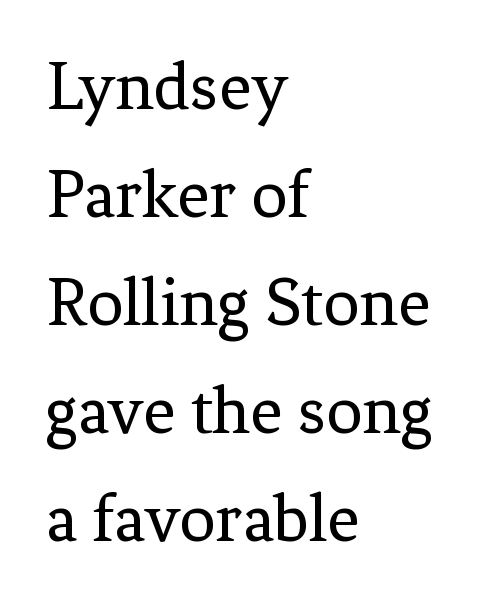
The image shows 71 px regular-weight serif type, upright; set left-aligned, normal line spacing (1.52x), normal letter spacing, not underlined; low stroke contrast and a medium x-height.
